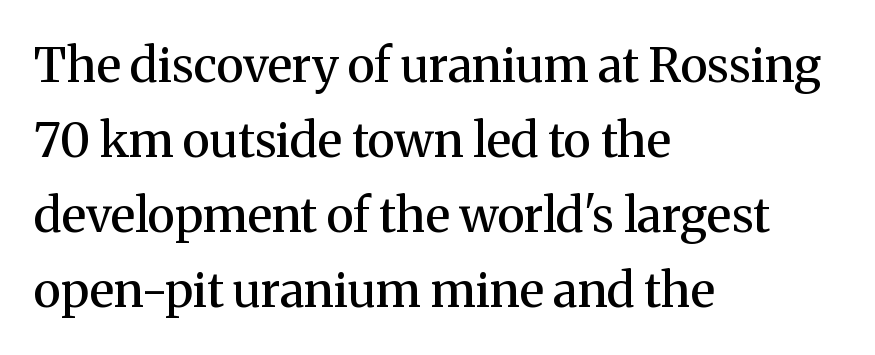
{"serif": "yes", "italic": "no", "bold": "semi", "weight": "semibold", "width": "normal", "stroke_contrast": "medium", "x_height": "medium", "monospaced": "no", "underline": "no", "align": "left", "line_spacing": "normal", "line_spacing_ratio": 1.56, "letter_spacing": "normal", "letter_spacing_em": 0.0, "glyph_px": 48}
